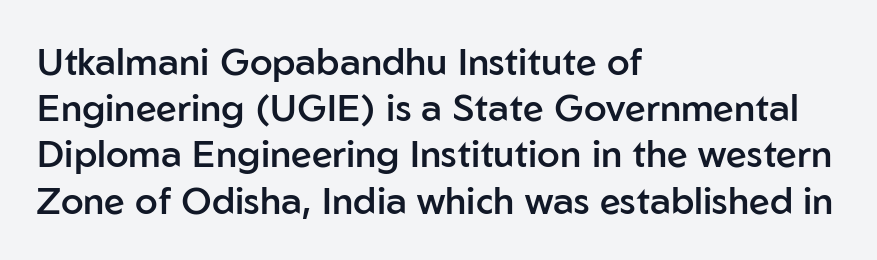
{"serif": "no", "italic": "no", "bold": "semi", "weight": "semibold", "width": "normal", "stroke_contrast": "low", "x_height": "medium", "monospaced": "no", "underline": "no", "align": "left", "line_spacing": "normal", "line_spacing_ratio": 1.25, "letter_spacing": "normal", "letter_spacing_em": 0.0, "glyph_px": 37}
